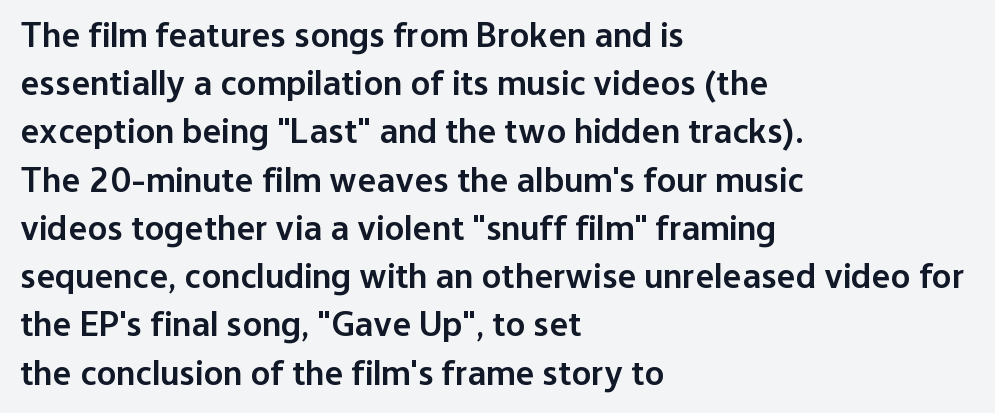
{"serif": "no", "italic": "no", "bold": "semi", "weight": "semibold", "width": "normal", "stroke_contrast": "low", "x_height": "medium", "monospaced": "no", "underline": "no", "align": "left", "line_spacing": "normal", "line_spacing_ratio": 1.34, "letter_spacing": "normal", "letter_spacing_em": 0.0, "glyph_px": 36}
